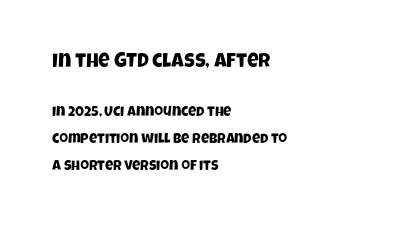
Q: Is the text underlined? A: No.
Q: How is the paragraph aligned? A: Left-aligned.
Q: Is the spacing between letters normal or unusually wide? A: Normal.
Q: Is the spacing between lines tight, normal or loose? A: Loose.
Q: Which block of text is set in a larger size, the first (top) or the second (bottom)? A: The first (top) one.
